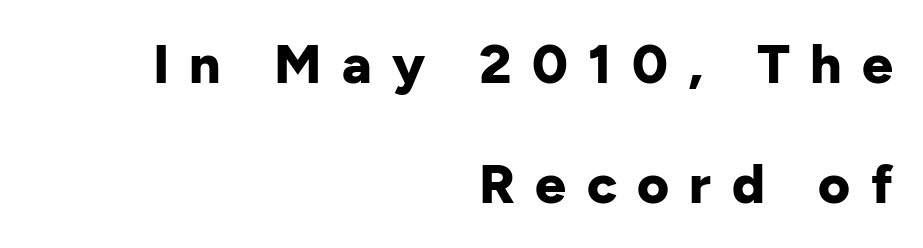
{"serif": "no", "italic": "no", "bold": "yes", "weight": "bold", "width": "normal", "stroke_contrast": "low", "x_height": "medium", "monospaced": "no", "underline": "no", "align": "right", "line_spacing": "loose", "line_spacing_ratio": 2.19, "letter_spacing": "wide", "letter_spacing_em": 0.37, "glyph_px": 55}
